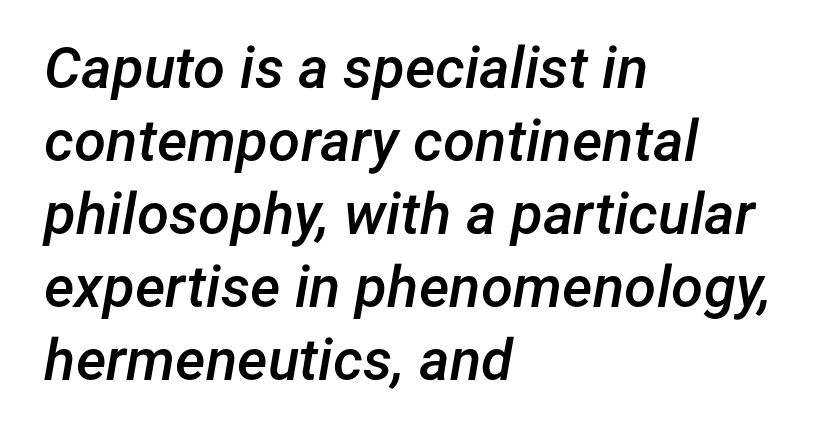
{"italic": "yes", "lean": "right", "slant_degrees": 12, "bold": "semi", "weight": "semibold", "width": "normal", "stroke_contrast": "low", "x_height": "medium", "monospaced": "no", "underline": "no", "align": "left", "line_spacing": "normal", "line_spacing_ratio": 1.26, "letter_spacing": "normal", "letter_spacing_em": 0.0, "glyph_px": 58}
